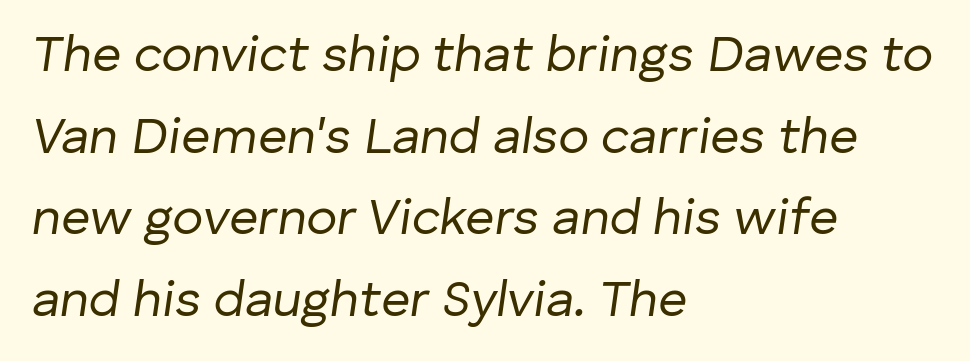
The space between consecutive lines is moderate. You could not count columns in this text — the font is proportionally spaced. The letters sit at their default tracking, neither squeezed nor spread. All the whitespace from short lines collects on the right.
